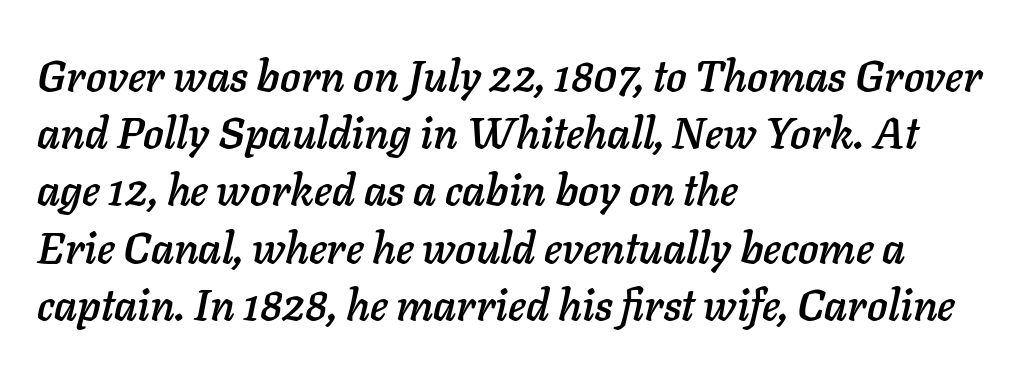
The image shows 43 px text type, italic (leaning right); set left-aligned, normal line spacing (1.33x), normal letter spacing, not underlined; low stroke contrast and a medium x-height.
